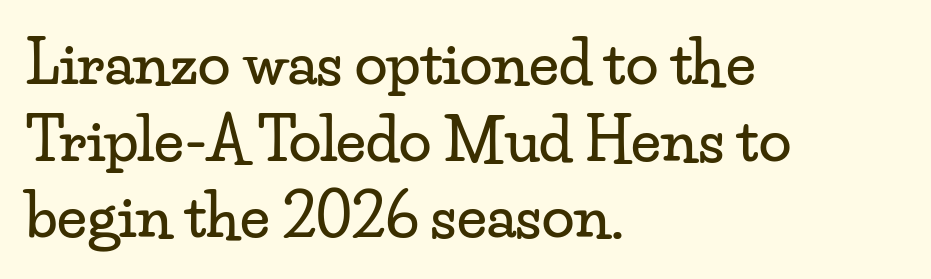
The image shows 59 px wide serif type, upright; set left-aligned, normal line spacing (1.3x), normal letter spacing, not underlined; low stroke contrast and a small x-height.
